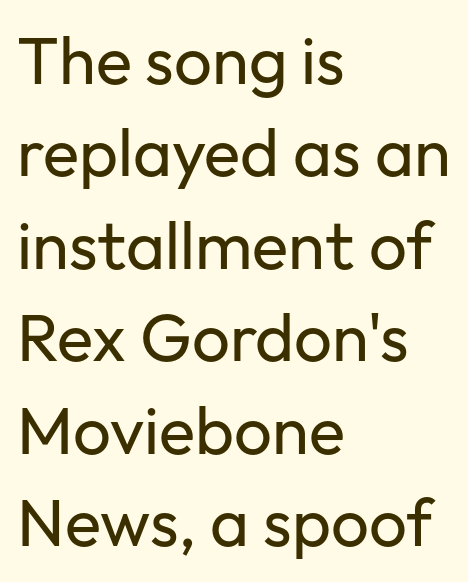
Q: Is the text bold? A: No.
Q: Is the text italic (slanted)? A: No, it is upright.
Q: Is the typeface a serif or a sans-serif typeface? A: Sans-serif.
Q: Is the text underlined? A: No.
Q: How is the paragraph aligned? A: Left-aligned.
Q: Is the spacing between letters normal or unusually wide? A: Normal.
Q: Is the spacing between lines tight, normal or loose? A: Normal.
Q: Width (condensed, normal, or wide)? A: Normal.
Q: Stroke contrast? A: Low.
Q: x-height? A: Medium.
Q: Monospaced? A: No.
